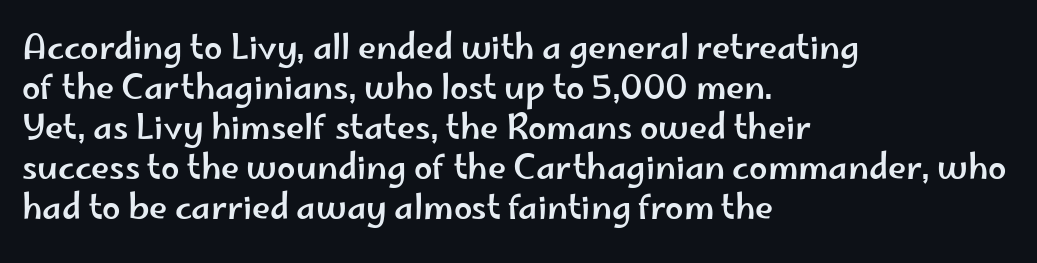
Left-aligned paragraph, ragged on the right. Look at the tracking — it's just the regular setting, nothing added. Just letters on the line, the space beneath them empty. Is this a fixed-width face? No — the glyphs have proportional, varying widths.
